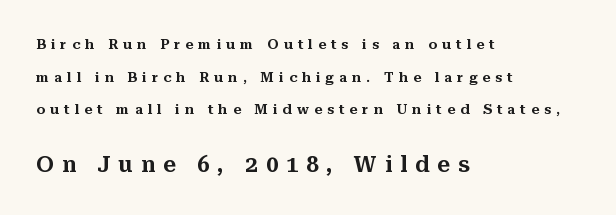
Q: Is the text italic (slanted)? A: No, it is upright.
Q: Is the text underlined? A: No.
Q: How is the paragraph aligned? A: Left-aligned.
Q: Is the spacing between letters normal or unusually wide? A: Unusually wide.
Q: Is the spacing between lines tight, normal or loose? A: Loose.
Q: Which block of text is set in a larger size, the first (top) or the second (bottom)? A: The second (bottom) one.
